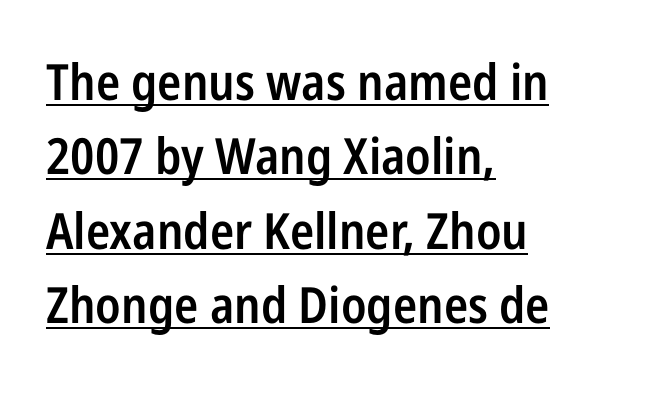
The image shows 50 px semibold, condensed sans-serif type, upright; set left-aligned, normal line spacing (1.49x), normal letter spacing, underlined; low stroke contrast and a medium x-height.
